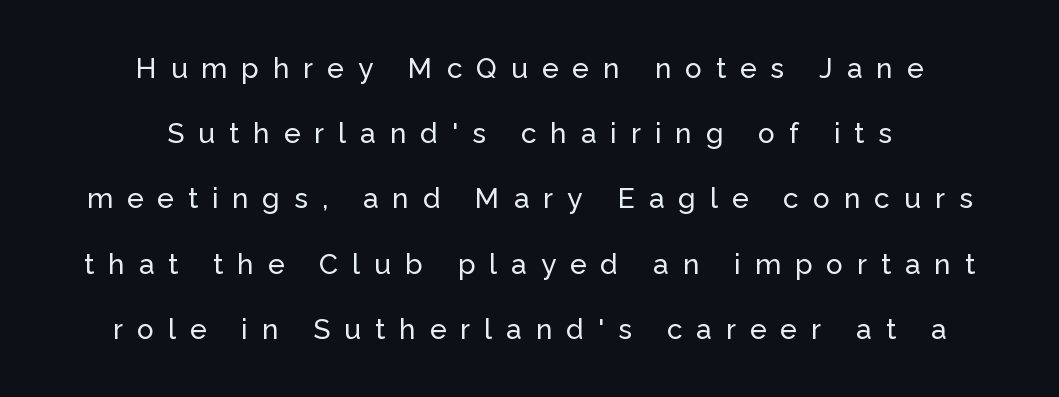
{"serif": "no", "italic": "no", "width": "normal", "stroke_contrast": "low", "x_height": "medium", "monospaced": "no", "underline": "no", "align": "center", "line_spacing": "loose", "line_spacing_ratio": 2.33, "letter_spacing": "wide", "letter_spacing_em": 0.5, "glyph_px": 28}
